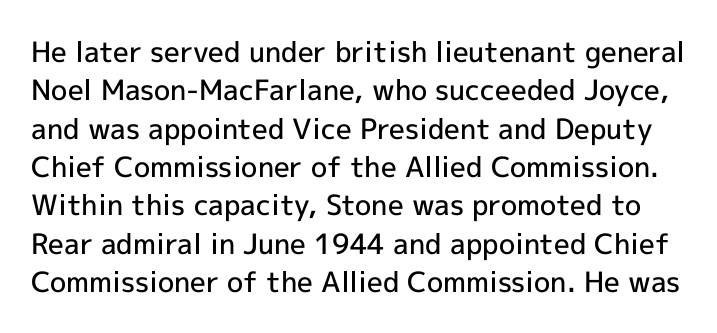
Q: Is the text bold? A: Semi-bold.
Q: Is the text italic (slanted)? A: No, it is upright.
Q: Is the typeface a serif or a sans-serif typeface? A: Sans-serif.
Q: Is the text underlined? A: No.
Q: Is the spacing between letters normal or unusually wide? A: Normal.
Q: Is the spacing between lines tight, normal or loose? A: Normal.
Q: Width (condensed, normal, or wide)? A: Normal.
Q: x-height? A: Medium.
Q: Monospaced? A: No.
